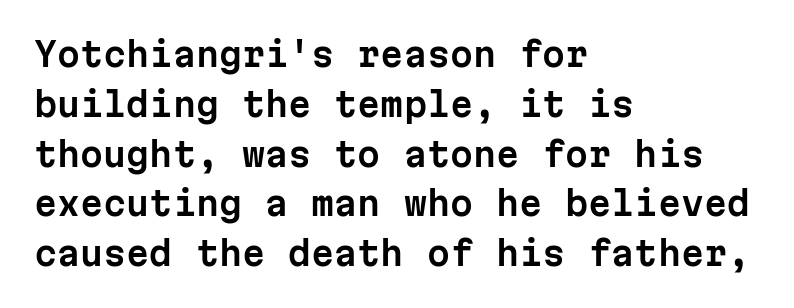
The image shows 33 px sans-serif type, upright, monospaced; set left-aligned, normal line spacing (1.51x), normal letter spacing, not underlined; low stroke contrast and a medium x-height.
